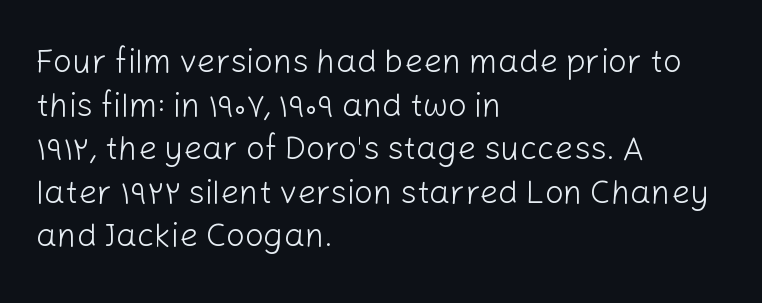
Q: Is the text bold? A: No.
Q: Is the text italic (slanted)? A: No, it is upright.
Q: Is the typeface a serif or a sans-serif typeface? A: Sans-serif.
Q: Is the text underlined? A: No.
Q: How is the paragraph aligned? A: Left-aligned.
Q: Is the spacing between letters normal or unusually wide? A: Normal.
Q: Is the spacing between lines tight, normal or loose? A: Normal.
Q: Width (condensed, normal, or wide)? A: Normal.
Q: Stroke contrast? A: Low.
Q: x-height? A: Medium.
Q: Monospaced? A: No.
